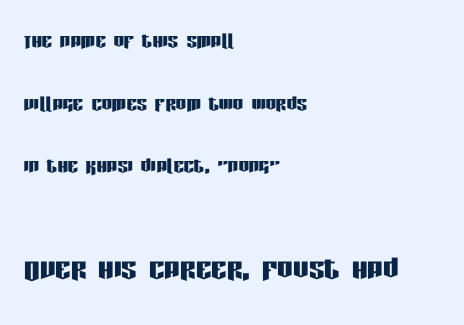
These lines keep a tight, regular rhythm from letter to letter. A typesetter would label this face a sans. The baseline area is clear. A classic flush-left, rag-right setting is used for this passage.
